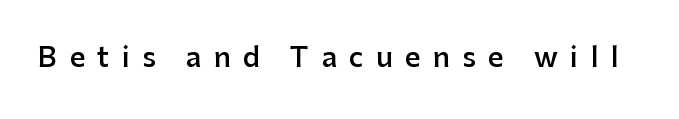
Every stem runs plumb, perpendicular to the baseline. Unmarked baselines from the first word to the last. The glyphs have the mass of a demibold cut, below bold. Short note: letters widely spaced.
